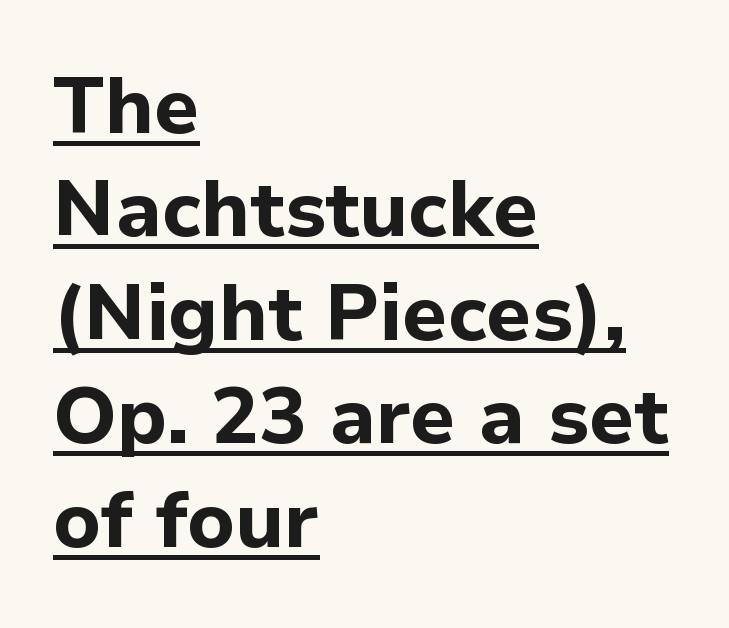
Q: Is the text bold? A: Yes.
Q: Is the text italic (slanted)? A: No, it is upright.
Q: Is the typeface a serif or a sans-serif typeface? A: Sans-serif.
Q: Is the text underlined? A: Yes.
Q: How is the paragraph aligned? A: Left-aligned.
Q: Is the spacing between letters normal or unusually wide? A: Normal.
Q: Is the spacing between lines tight, normal or loose? A: Normal.
Q: Width (condensed, normal, or wide)? A: Normal.
Q: Stroke contrast? A: Low.
Q: x-height? A: Medium.
Q: Monospaced? A: No.
